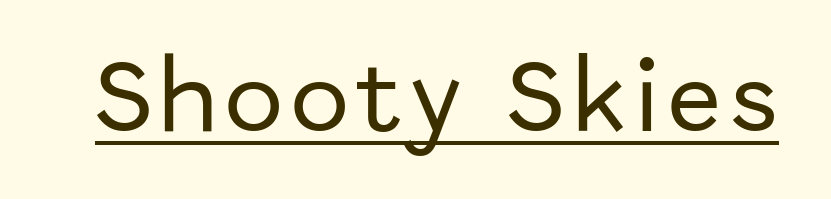
This sample has the flowing, uneven cadence of proportional lettering. This is underlined copy, the kind a proofreader might mark for attention. The glyphs in this specimen are sans serif. Does the lettering tilt? It doesn't — this is upright.
